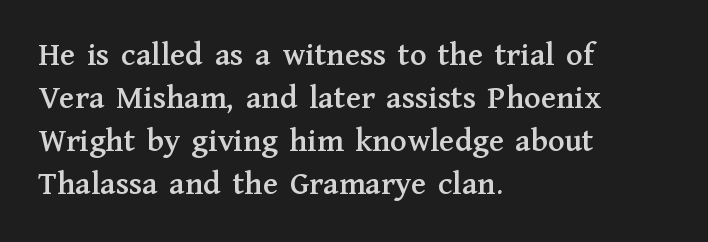
The image shows 34 px serif type, upright; set left-aligned, normal line spacing (1.26x), normal letter spacing, not underlined; medium stroke contrast and a medium x-height.
